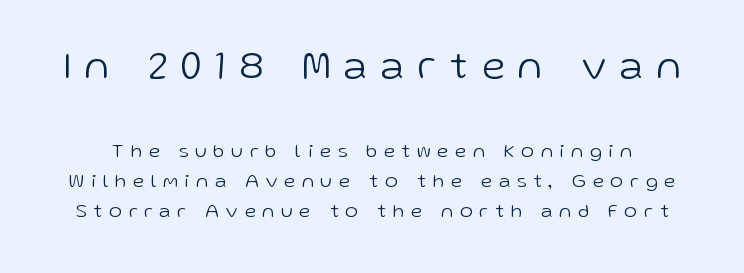
Note the varied advance widths — an 'i' is clearly narrower than an 'm'. Only glyphs here, with clear space below each row. The type family on display is of the sans-serif kind. Between these two stacked blocks, the higher one wins on size.
